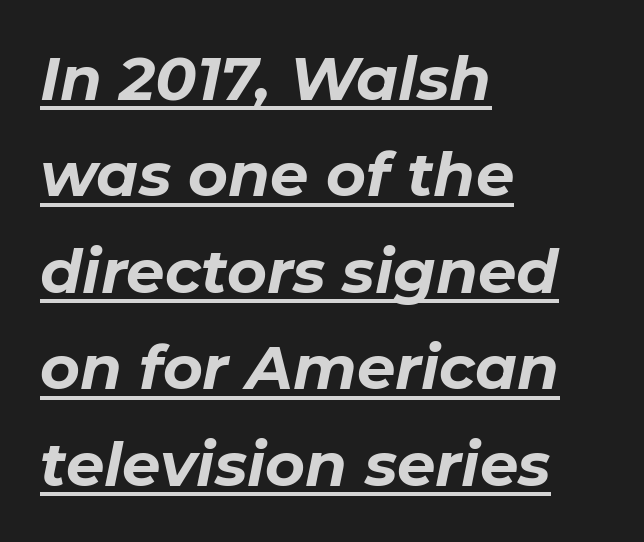
The image shows 61 px bold type, italic (leaning right); set left-aligned, normal line spacing (1.58x), normal letter spacing, underlined; low stroke contrast and a medium x-height.
